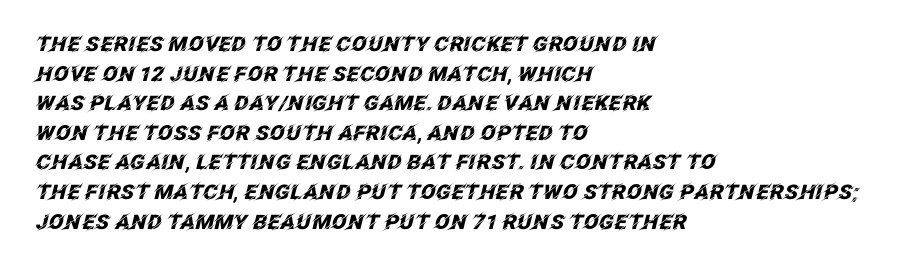
Q: Is the text bold? A: Yes.
Q: Is the text italic (slanted)? A: Yes, it leans right by about 12 degrees.
Q: Is the text underlined? A: No.
Q: How is the paragraph aligned? A: Left-aligned.
Q: Is the spacing between letters normal or unusually wide? A: Normal.
Q: Is the spacing between lines tight, normal or loose? A: Normal.
